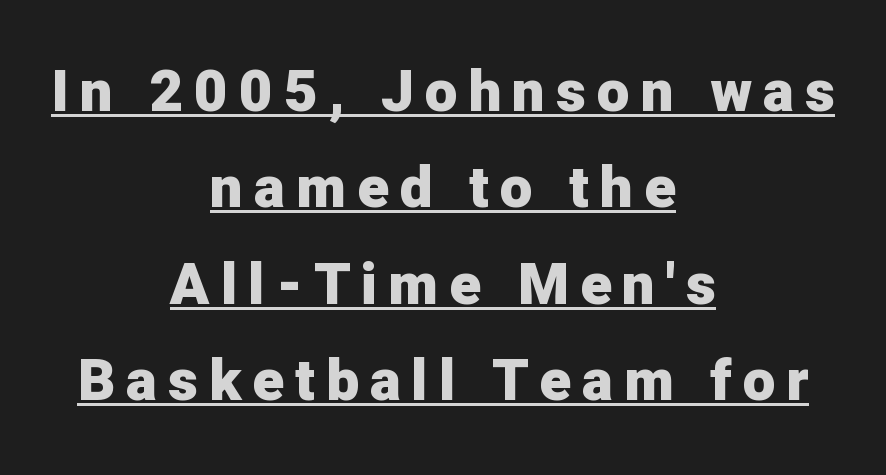
{"serif": "no", "italic": "no", "bold": "yes", "weight": "heavy", "width": "normal", "stroke_contrast": "low", "x_height": "medium", "monospaced": "no", "underline": "yes", "align": "center", "line_spacing": "normal", "line_spacing_ratio": 1.66, "glyph_px": 58}
